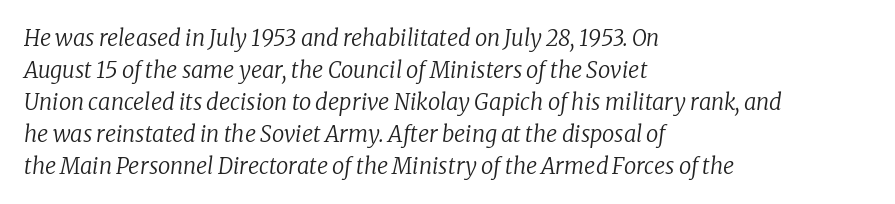
The strip under each line holds only bare page. Each stroke keeps to a modest, everyday thickness or less. The leading is moderate, giving the passage an even texture. Typeset ragged right — the left edge is the straight one. The passage shown has conventional tracking throughout. The specimen reads as italic at a glance.
